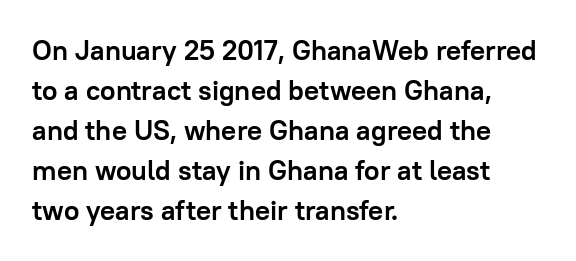
{"serif": "no", "italic": "no", "bold": "yes", "weight": "semibold", "width": "normal", "stroke_contrast": "low", "x_height": "medium", "monospaced": "no", "underline": "no", "align": "left", "line_spacing": "normal", "line_spacing_ratio": 1.43, "letter_spacing": "normal", "letter_spacing_em": 0.0, "glyph_px": 28}
